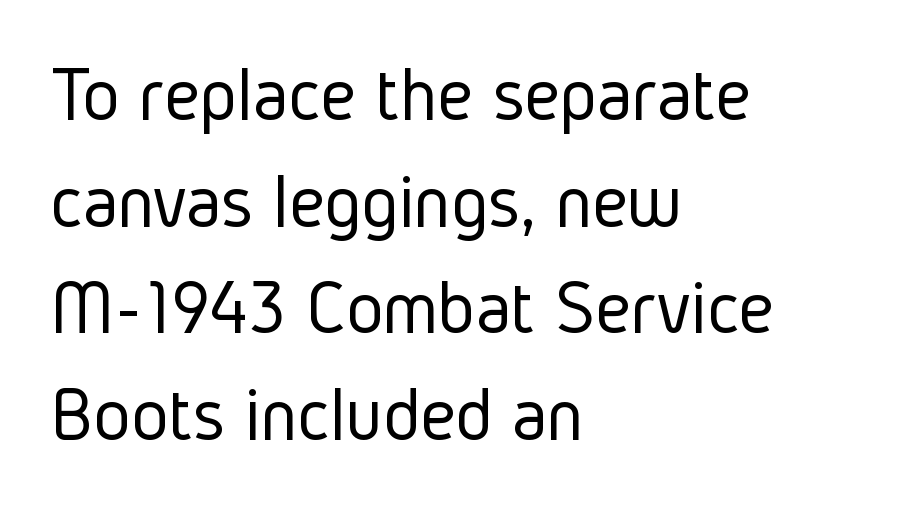
{"serif": "no", "italic": "no", "bold": "no", "weight": "light", "width": "condensed", "stroke_contrast": "low", "x_height": "medium", "monospaced": "no", "underline": "no", "align": "left", "line_spacing": "normal", "line_spacing_ratio": 1.35, "letter_spacing": "normal", "letter_spacing_em": 0.0, "glyph_px": 79}
